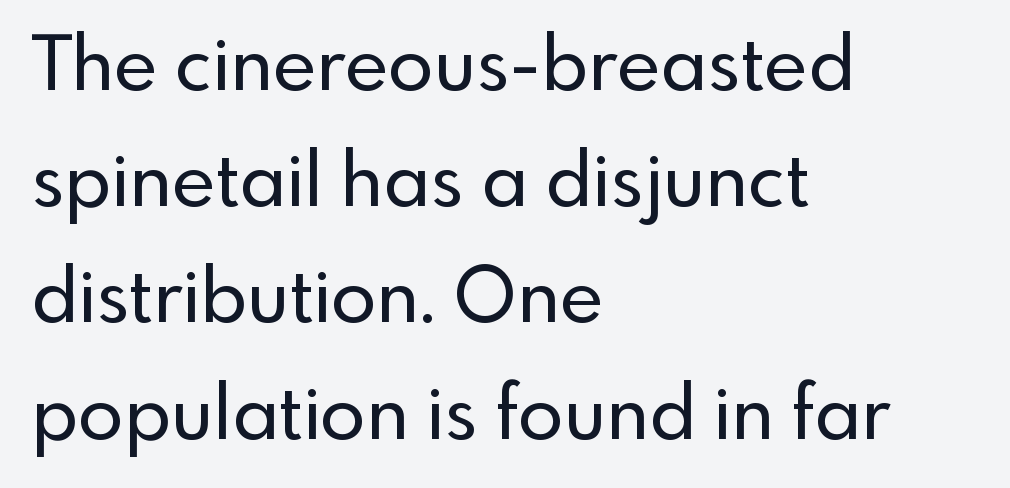
The image shows 75 px sans-serif type, upright; set left-aligned, normal line spacing (1.55x), normal letter spacing, not underlined; a small x-height.
